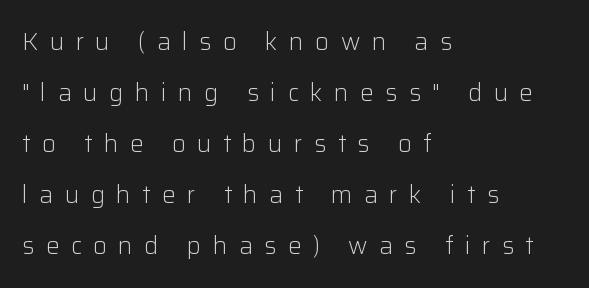
Q: Is the text bold? A: No.
Q: Is the text italic (slanted)? A: No, it is upright.
Q: Is the text underlined? A: No.
Q: How is the paragraph aligned? A: Left-aligned.
Q: Is the spacing between letters normal or unusually wide? A: Unusually wide.
Q: Is the spacing between lines tight, normal or loose? A: Loose.
